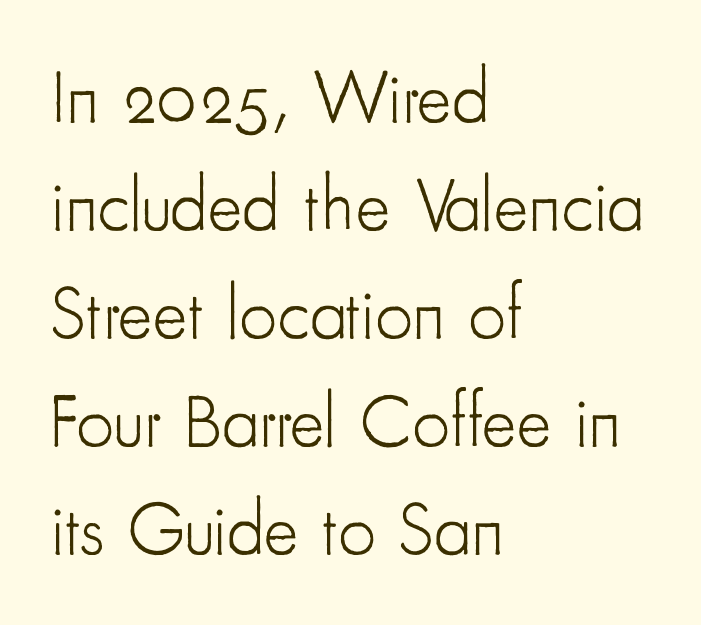
The image shows 75 px light, condensed sans-serif type, upright; set left-aligned, normal line spacing (1.44x), normal letter spacing, not underlined; low stroke contrast and a small x-height.
